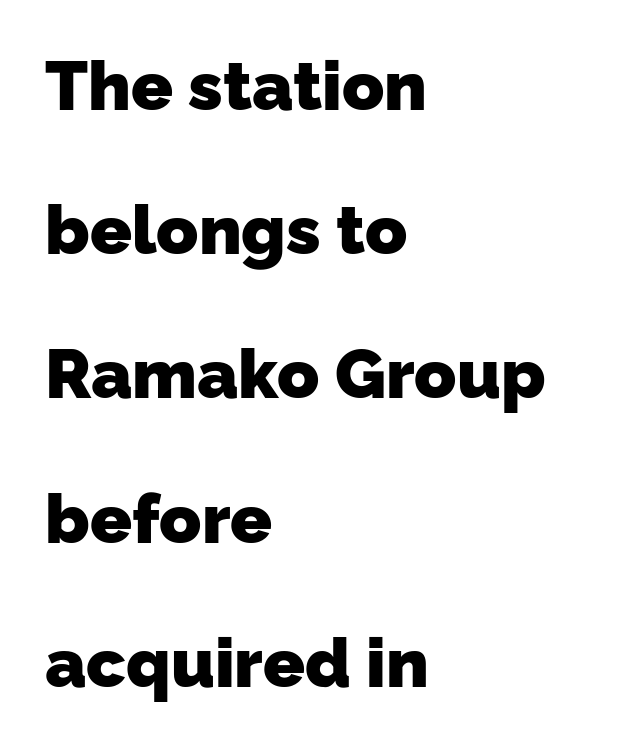
Q: Is the text bold? A: Yes.
Q: Is the typeface a serif or a sans-serif typeface? A: Sans-serif.
Q: Is the text underlined? A: No.
Q: How is the paragraph aligned? A: Left-aligned.
Q: Is the spacing between letters normal or unusually wide? A: Normal.
Q: Is the spacing between lines tight, normal or loose? A: Loose.
Q: Width (condensed, normal, or wide)? A: Normal.
Q: Stroke contrast? A: Low.
Q: x-height? A: Medium.
Q: Monospaced? A: No.
